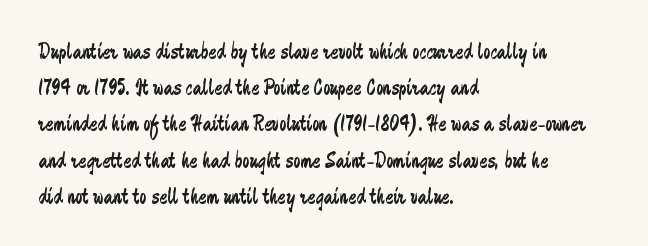
{"bold": "no", "underline": "no", "align": "left", "line_spacing": "normal", "line_spacing_ratio": 1.51, "letter_spacing": "normal", "letter_spacing_em": 0.0, "glyph_px": 24}
